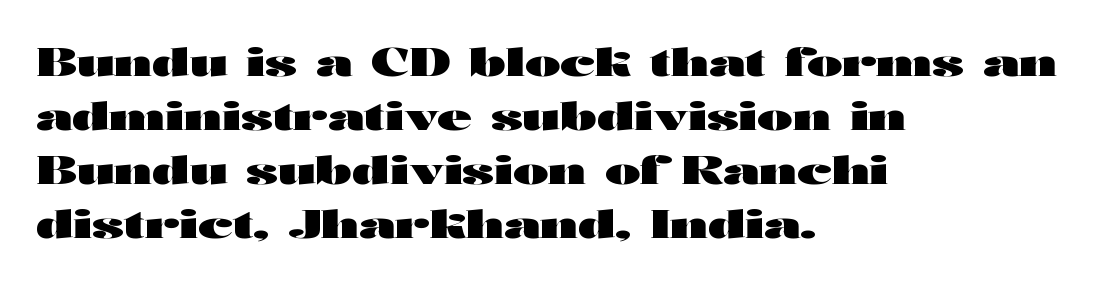
A typesetter would mark this as roman, not italic. The compositor pushed each line to the left boundary. The glyphs have the mass of a bold cut. A clean baseline with only descenders dipping below it.
